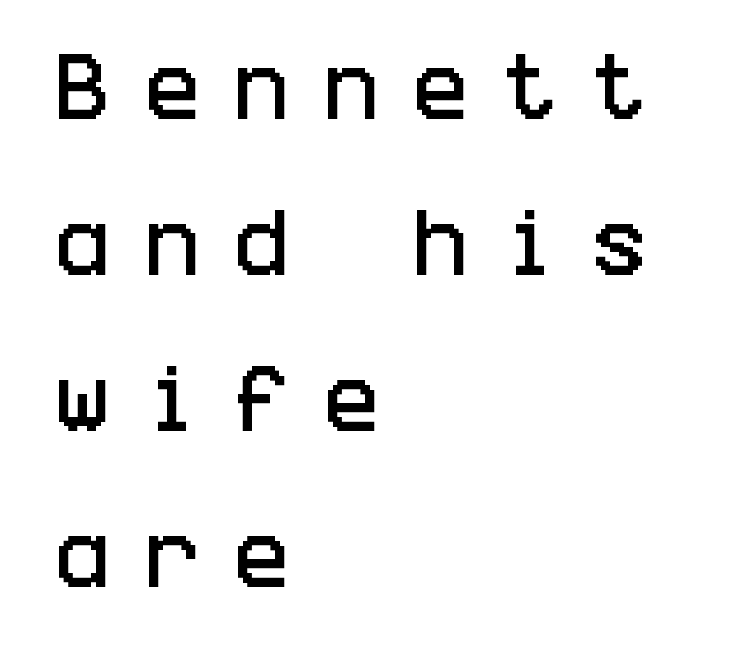
{"serif": "no", "italic": "no", "width": "condensed", "stroke_contrast": "low", "x_height": "large", "underline": "no", "align": "left", "line_spacing": "loose", "line_spacing_ratio": 2.11, "letter_spacing": "wide", "letter_spacing_em": 0.46, "glyph_px": 74}
